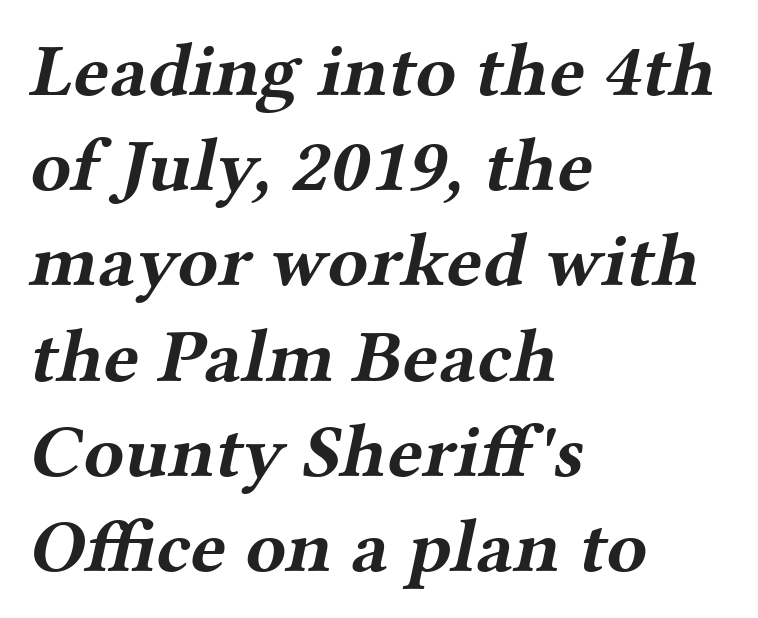
The image shows 75 px bold, wide serif type; set left-aligned, normal line spacing (1.27x), normal letter spacing, not underlined; medium stroke contrast and a medium x-height.
